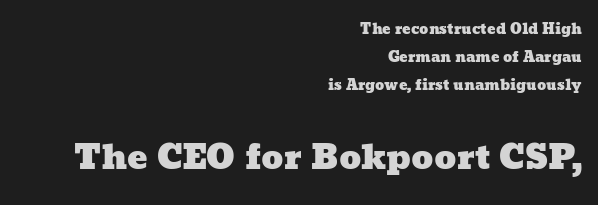
{"width": "wide", "stroke_contrast": "low", "x_height": "medium", "monospaced": "no", "underline": "no", "align": "right", "line_spacing": "loose", "line_spacing_ratio": 1.99, "letter_spacing": "normal", "letter_spacing_em": 0.0, "larger_block": "second", "size_ratio": 2.43, "glyph_px": 34}
